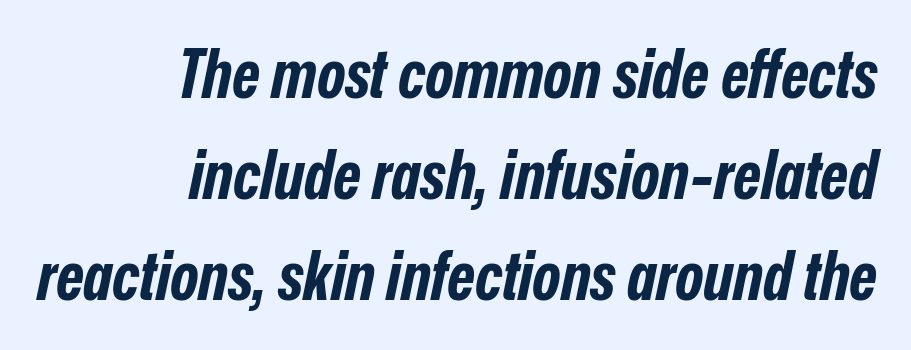
The image shows 67 px bold, condensed type, italic (leaning right); set right-aligned, normal line spacing (1.51x), normal letter spacing, not underlined; low stroke contrast and a medium x-height.
